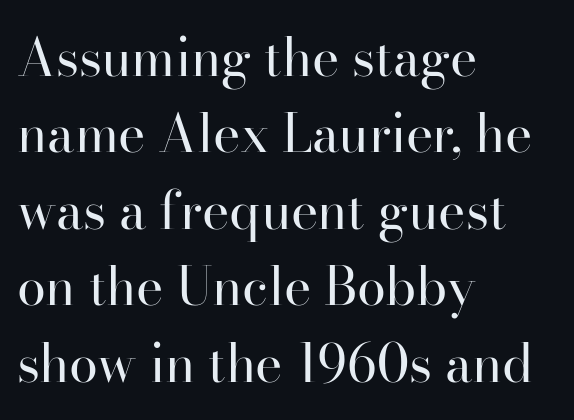
{"serif": "yes", "italic": "no", "bold": "no", "weight": "regular", "width": "normal", "stroke_contrast": "high", "x_height": "small", "monospaced": "no", "underline": "no", "align": "left", "line_spacing": "normal", "line_spacing_ratio": 1.47, "letter_spacing": "normal", "letter_spacing_em": 0.0, "glyph_px": 52}
